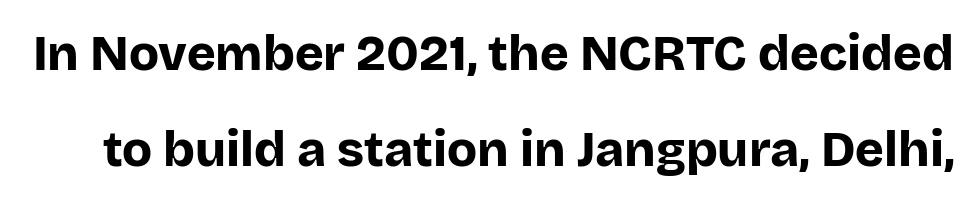
{"serif": "no", "italic": "no", "bold": "yes", "weight": "bold", "width": "normal", "stroke_contrast": "low", "x_height": "large", "monospaced": "no", "underline": "no", "line_spacing": "loose", "line_spacing_ratio": 1.95, "letter_spacing": "normal", "letter_spacing_em": 0.0, "glyph_px": 49}
